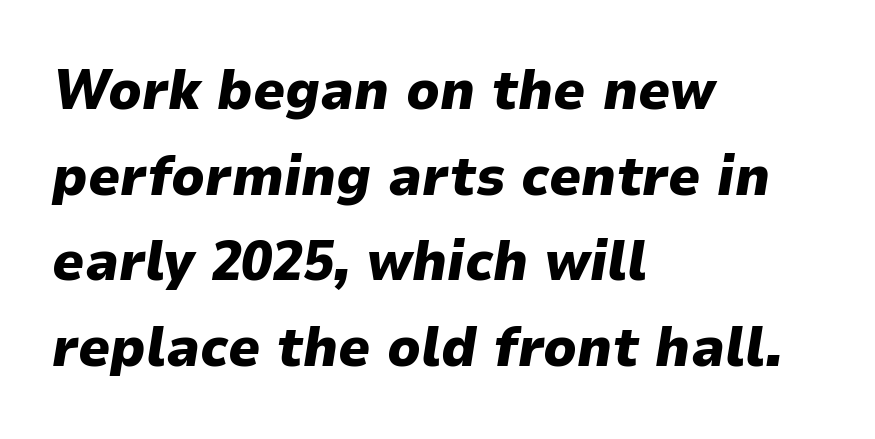
Q: Is the text bold? A: Yes.
Q: Is the text italic (slanted)? A: Yes, it leans right by about 9 degrees.
Q: Is the text underlined? A: No.
Q: How is the paragraph aligned? A: Left-aligned.
Q: Is the spacing between letters normal or unusually wide? A: Normal.
Q: Is the spacing between lines tight, normal or loose? A: Normal.
Q: Width (condensed, normal, or wide)? A: Normal.
Q: Stroke contrast? A: Low.
Q: x-height? A: Medium.
Q: Monospaced? A: No.
